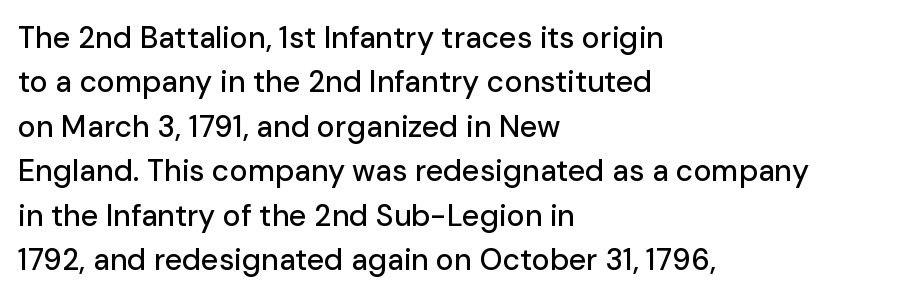
The image shows 30 px sans-serif type, upright; set left-aligned, normal line spacing (1.48x), normal letter spacing, not underlined; low stroke contrast and a medium x-height.
